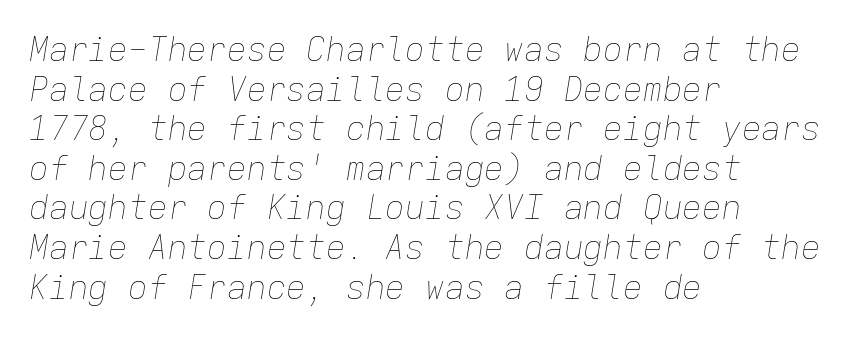
Q: Is the text bold? A: No.
Q: Is the text italic (slanted)? A: Yes, it leans right by about 9 degrees.
Q: Is the text underlined? A: No.
Q: How is the paragraph aligned? A: Left-aligned.
Q: Is the spacing between letters normal or unusually wide? A: Normal.
Q: Width (condensed, normal, or wide)? A: Normal.
Q: Stroke contrast? A: Low.
Q: x-height? A: Medium.
Q: Monospaced? A: Yes.
